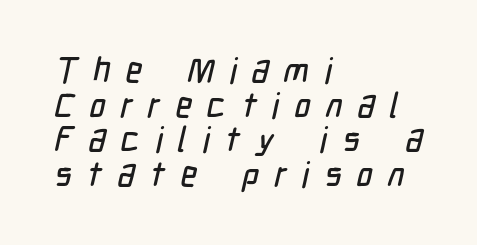
The image shows 35 px condensed sans-serif type; set left-aligned, tight line spacing (0.99x), unusually wide letter spacing (+0.43 em), not underlined; low stroke contrast and a medium x-height.
